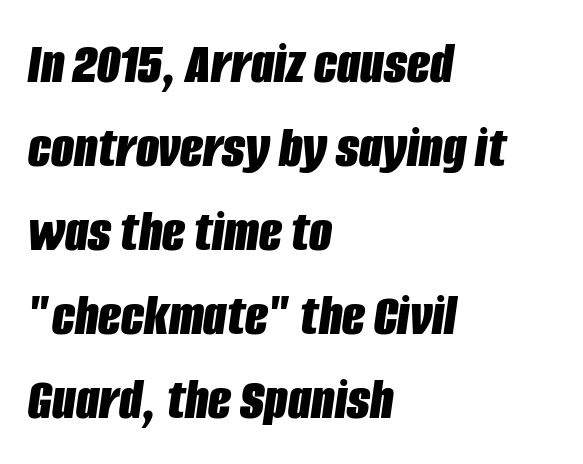
Q: Is the text bold? A: Yes.
Q: Is the text italic (slanted)? A: Yes, it leans right by about 8 degrees.
Q: Is the text underlined? A: No.
Q: How is the paragraph aligned? A: Left-aligned.
Q: Is the spacing between letters normal or unusually wide? A: Normal.
Q: Is the spacing between lines tight, normal or loose? A: Normal.
Q: Width (condensed, normal, or wide)? A: Condensed.
Q: Stroke contrast? A: Low.
Q: x-height? A: Large.
Q: Monospaced? A: No.
